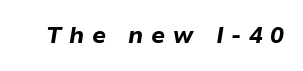
The image shows 23 px bold type, italic (leaning right); set unusually wide letter spacing (+0.33 em), not underlined.
